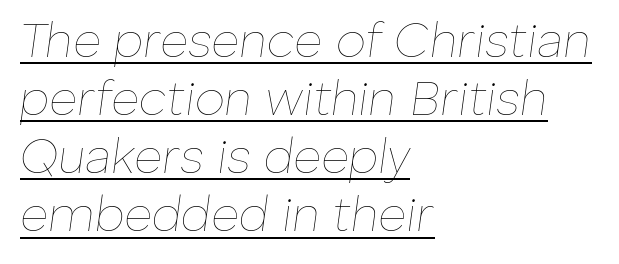
The passage shown leans; its letterforms are oblique. Here the designer chose a conventional face with non-uniform glyph widths. Underline: present. Compared with a typical body face, this is equally light or lighter still. Caption: multi-line text, flush left, ragged right. The type is set solid horizontally, with unmodified tracking.
